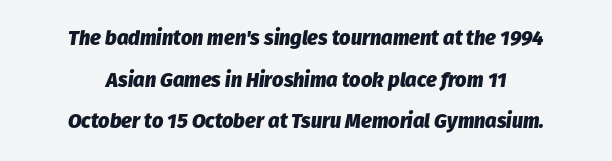
The glyphs are unaccompanied by any horizontal stroke below them. Glyph-to-glyph distance matches everyday printed text. Compared with an ordinary text face, these strokes are far heavier — a full bold. The rendering applies a slant to the glyphs.
